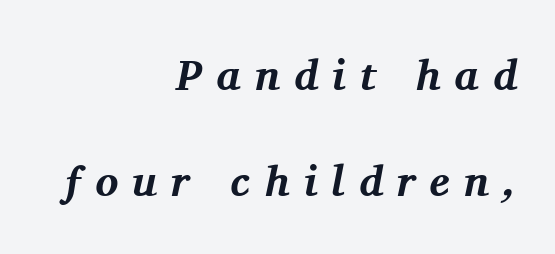
{"serif": "yes", "italic": "yes", "lean": "right", "slant_degrees": 11, "bold": "yes", "weight": "bold", "width": "normal", "stroke_contrast": "medium", "x_height": "medium", "monospaced": "no", "underline": "no", "align": "right", "line_spacing": "loose", "line_spacing_ratio": 2.47, "letter_spacing": "wide", "letter_spacing_em": 0.33, "glyph_px": 43}
